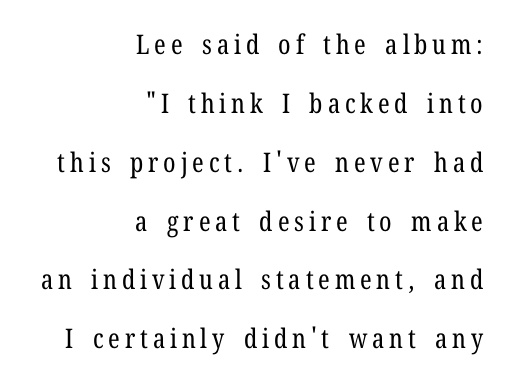
The image shows 27 px text type, upright; set right-aligned, loose line spacing (2.18x), not underlined.
